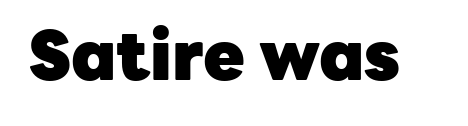
The image shows 68 px heavy sans-serif type, upright; set normal letter spacing, not underlined; low stroke contrast and a medium x-height.
